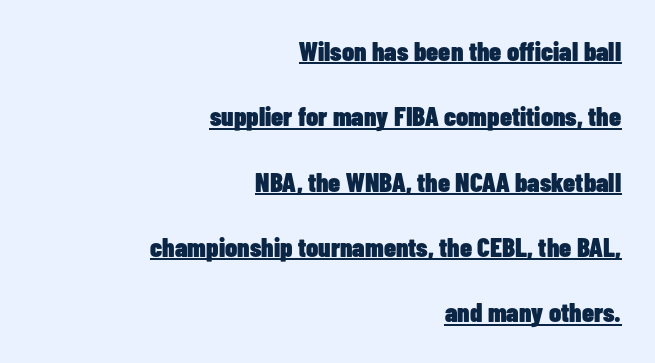
A flush-right, rag-left setting is used for this passage. Widely set lines give the paragraph a tall, airy silhouette. The typesetter has applied underlining to the passage shown. The passage shown is emphatically bold. You can tell it's not italic because the verticals are truly vertical. There is no visible air inserted between adjacent glyphs.
